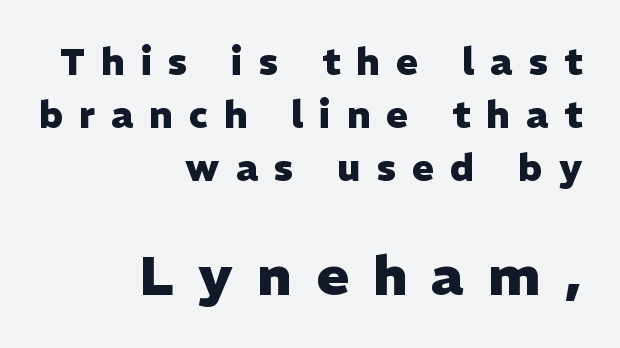
{"serif": "no", "italic": "no", "bold": "yes", "weight": "heavy", "width": "normal", "stroke_contrast": "low", "x_height": "medium", "monospaced": "no", "underline": "no", "align": "right", "line_spacing": "normal", "line_spacing_ratio": 1.43, "letter_spacing": "wide", "letter_spacing_em": 0.44, "larger_block": "second", "size_ratio": 1.49, "glyph_px": 55}
